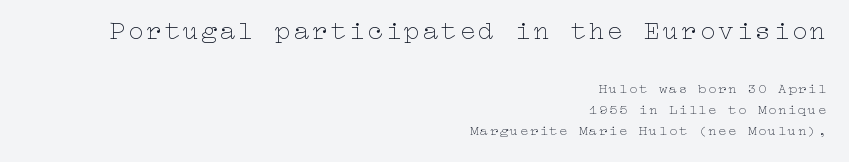
{"italic": "no", "bold": "no", "underline": "no", "align": "right", "line_spacing": "normal", "line_spacing_ratio": 1.53, "larger_block": "first", "size_ratio": 1.86, "glyph_px": 26}
